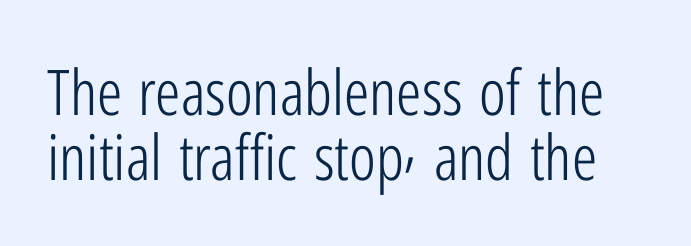
{"serif": "no", "italic": "no", "bold": "no", "weight": "light", "width": "condensed", "stroke_contrast": "low", "x_height": "medium", "monospaced": "no", "underline": "no", "line_spacing": "tight", "line_spacing_ratio": 1.03, "letter_spacing": "normal", "letter_spacing_em": 0.0, "glyph_px": 63}
